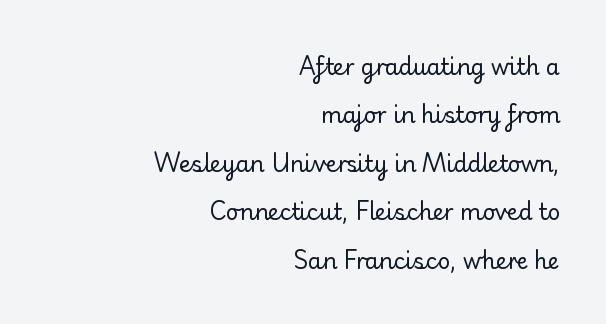
Compared with typical body copy, the letter spacing here is the same. Think standard paragraph weight, or any step lighter than that. The compositor pushed each line to the right boundary. Check the space under the baseline: it is left empty. Reading down the column, the eye jumps a long way to each next line. You can tell it's not italic because the verticals are truly vertical.
